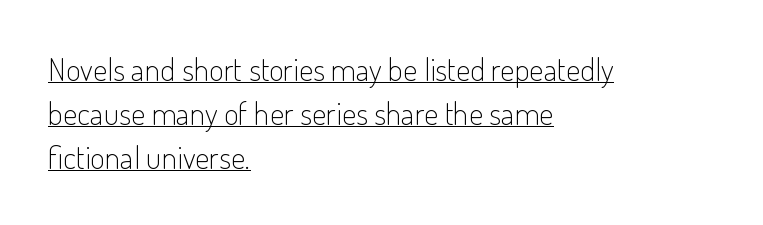
Q: Is the text bold? A: No.
Q: Is the text italic (slanted)? A: No, it is upright.
Q: Is the typeface a serif or a sans-serif typeface? A: Sans-serif.
Q: Is the text underlined? A: Yes.
Q: How is the paragraph aligned? A: Left-aligned.
Q: Is the spacing between letters normal or unusually wide? A: Normal.
Q: Is the spacing between lines tight, normal or loose? A: Normal.
Q: Width (condensed, normal, or wide)? A: Condensed.
Q: Stroke contrast? A: Low.
Q: x-height? A: Small.
Q: Monospaced? A: No.
